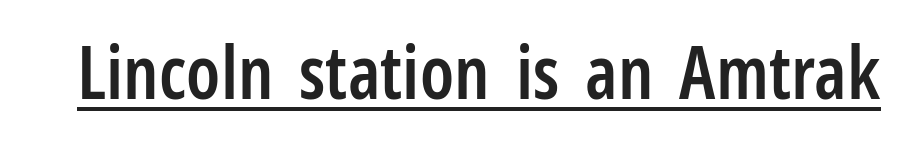
Q: Is the text bold? A: Semi-bold.
Q: Is the text italic (slanted)? A: No, it is upright.
Q: Is the typeface a serif or a sans-serif typeface? A: Sans-serif.
Q: Is the text underlined? A: Yes.
Q: Is the spacing between letters normal or unusually wide? A: Normal.
Q: Width (condensed, normal, or wide)? A: Condensed.
Q: Stroke contrast? A: Low.
Q: x-height? A: Medium.
Q: Monospaced? A: No.
